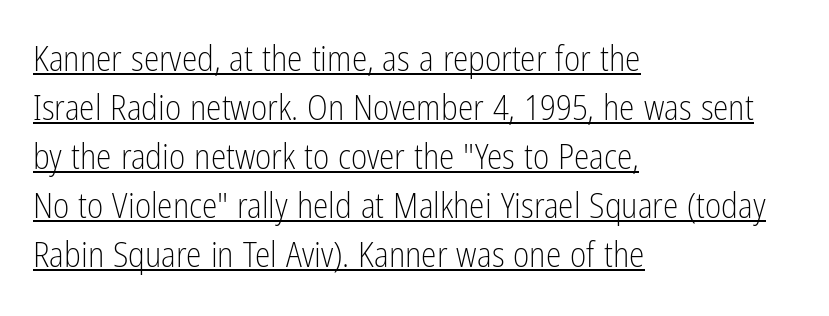
The passage is arranged the way most books set body copy — flush left. Unbolded letterforms with no extra heft. Letter spacing: default. You can see a thin bar hugging the bottom of the glyphs. The vertical gap from one line to the next is medium.
